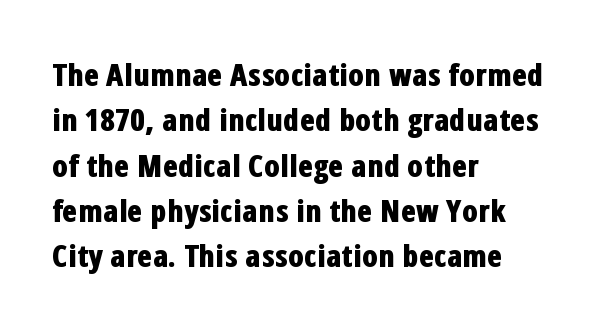
Descenders hang freely into open space. Looks like regular typesetting: each glyph gets only the width it needs. The horizontal fit of the characters is conventional and even. Leading matches the norm, producing a regular column. Is the type bold? Yes — the strokes are clearly thick and heavy. Classification — sans serif.
